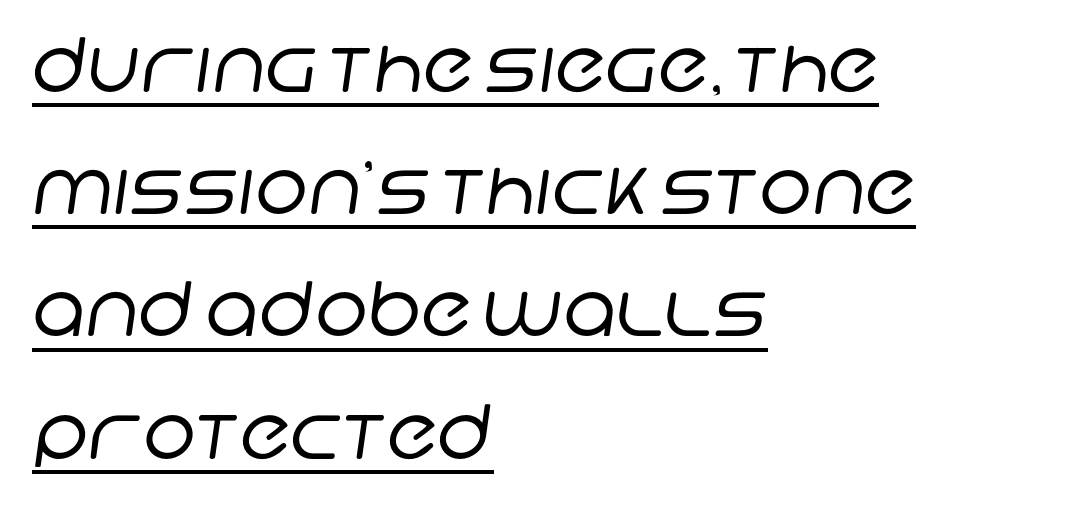
Character widths vary here, with narrow letters taking less room than wide ones. Serif or sans? Sans — the stroke terminals are bare. Compared with typical body copy, the letter spacing here is the same. Line spacing here is normal. The typeface has the unassuming heft of standard copy or less. This sample carries an underscore along the baseline area.
